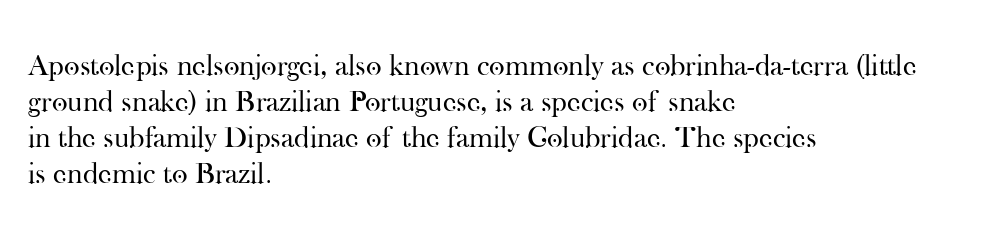
Q: Is the text bold? A: No.
Q: Is the text italic (slanted)? A: No, it is upright.
Q: Is the typeface a serif or a sans-serif typeface? A: Serif.
Q: Is the text underlined? A: No.
Q: How is the paragraph aligned? A: Left-aligned.
Q: Is the spacing between letters normal or unusually wide? A: Normal.
Q: Width (condensed, normal, or wide)? A: Normal.
Q: Stroke contrast? A: High.
Q: x-height? A: Small.
Q: Monospaced? A: No.
